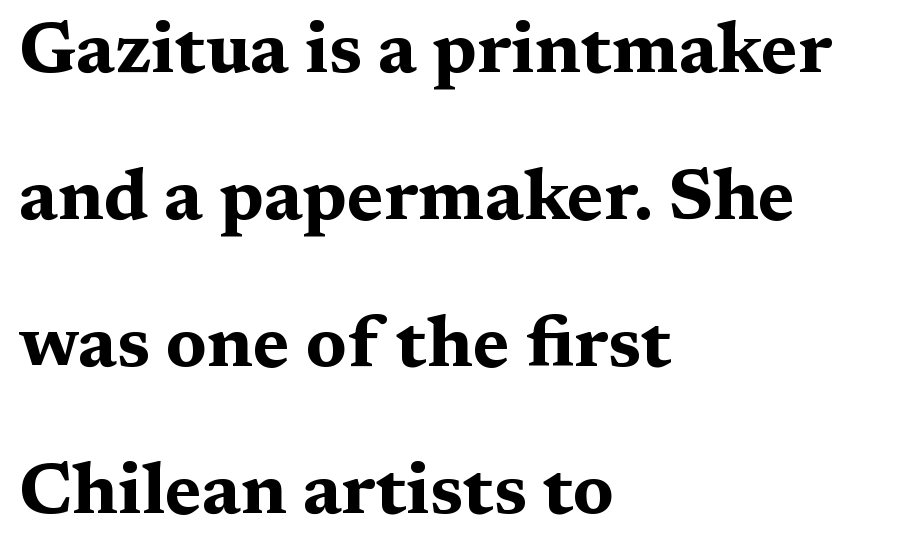
The image shows 72 px bold, wide serif type, upright; set left-aligned, loose line spacing (2.04x), normal letter spacing, not underlined; medium stroke contrast and a medium x-height.
